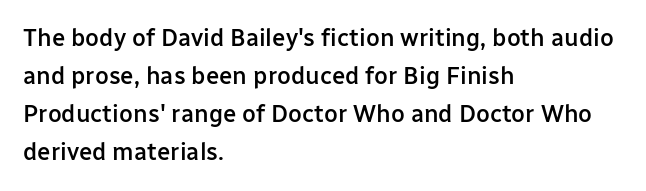
The image shows 24 px text type, upright; set left-aligned, normal line spacing (1.59x), normal letter spacing, not underlined.
